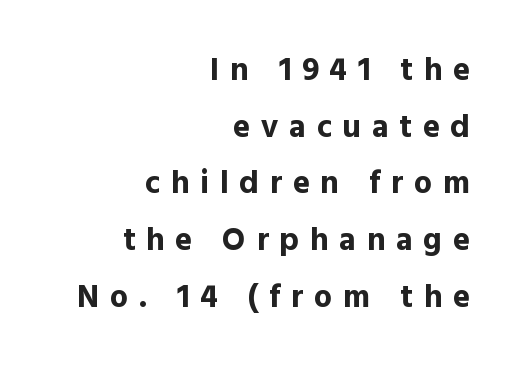
Looks like regular typesetting: each glyph gets only the width it needs. The passage is arranged like a letterhead date or caption credit — flush right. The line texture is sparse and dotted thanks to wide tracking. Bold? Absolutely — the strokes are thick and heavy. This rendering features lettering with no underline.
